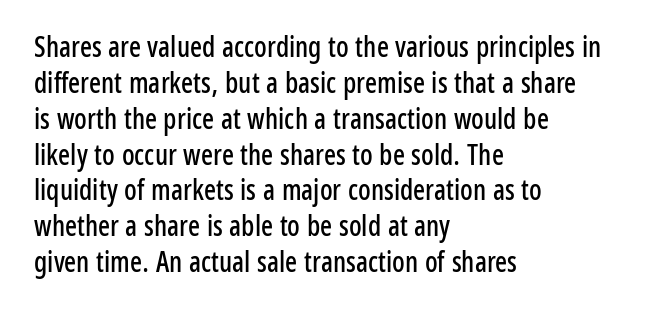
Compared with typical paragraphs, the rows here are spaced about the same. Regarding serifs, this sample does without them. This is roman type, the default non-slanted kind. Standard letterfit; no display-style spreading of the glyphs. A student would call this left alignment; a typographer would say flush left, rag right. A typesetter would call this proportional, since set widths differ per character.
